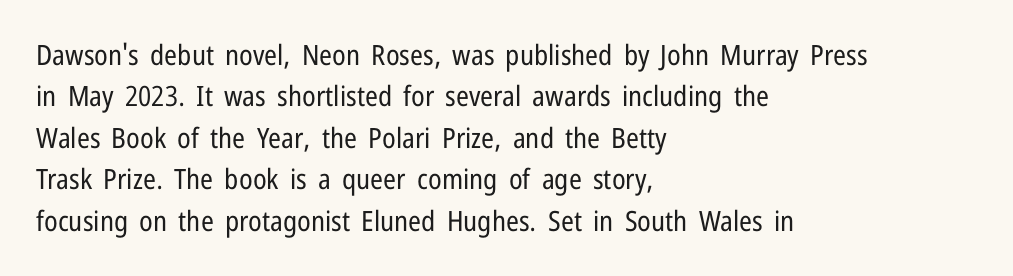
The image shows 28 px regular-weight, condensed sans-serif type, upright; set left-aligned, normal line spacing (1.48x), normal letter spacing, not underlined; low stroke contrast and a medium x-height.
